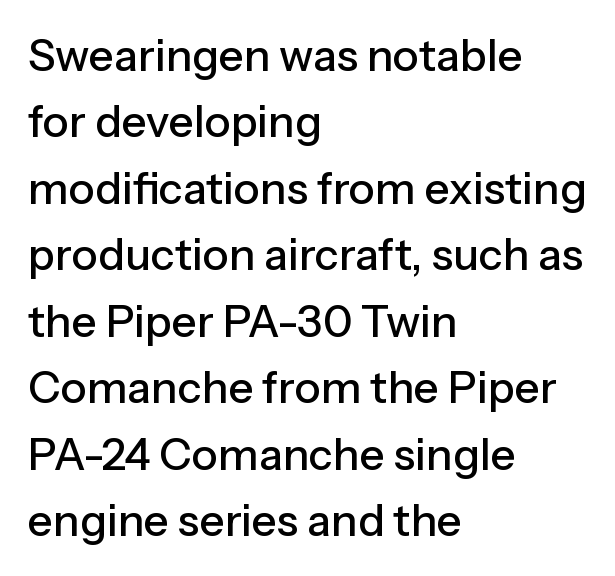
{"serif": "no", "italic": "no", "width": "normal", "stroke_contrast": "low", "x_height": "medium", "monospaced": "no", "underline": "no", "align": "left", "line_spacing": "normal", "line_spacing_ratio": 1.51, "letter_spacing": "normal", "letter_spacing_em": 0.0, "glyph_px": 44}
